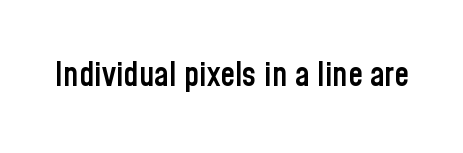
{"serif": "no", "italic": "no", "bold": "semi", "weight": "semibold", "width": "condensed", "stroke_contrast": "low", "x_height": "medium", "monospaced": "no", "underline": "no", "letter_spacing": "normal", "letter_spacing_em": 0.0, "glyph_px": 33}
